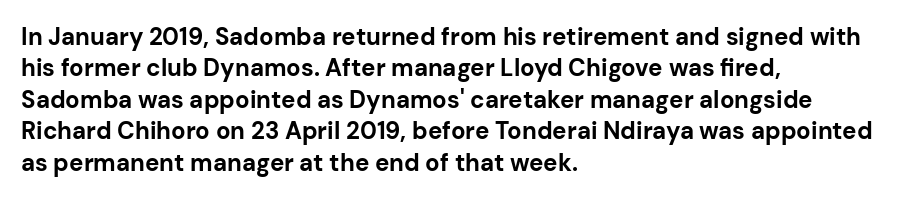
The image shows 24 px bold type, upright; set left-aligned, normal line spacing (1.31x), normal letter spacing, not underlined.
